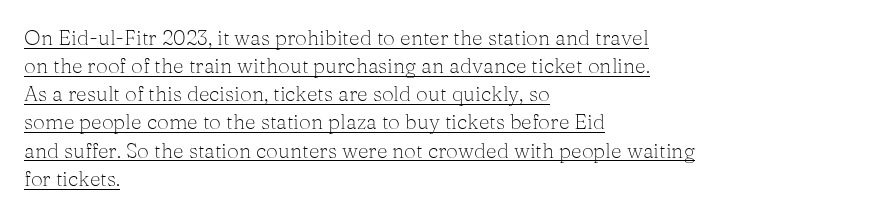
Is this a heavy cut? Hardly; it is regular or lighter. A baseline rule has been typeset under these characters. Every stem runs plumb, perpendicular to the baseline. The lines sit at an ordinary, default distance from one another. These lines are set flush left with a ragged right edge. Short note: letters normally spaced.
